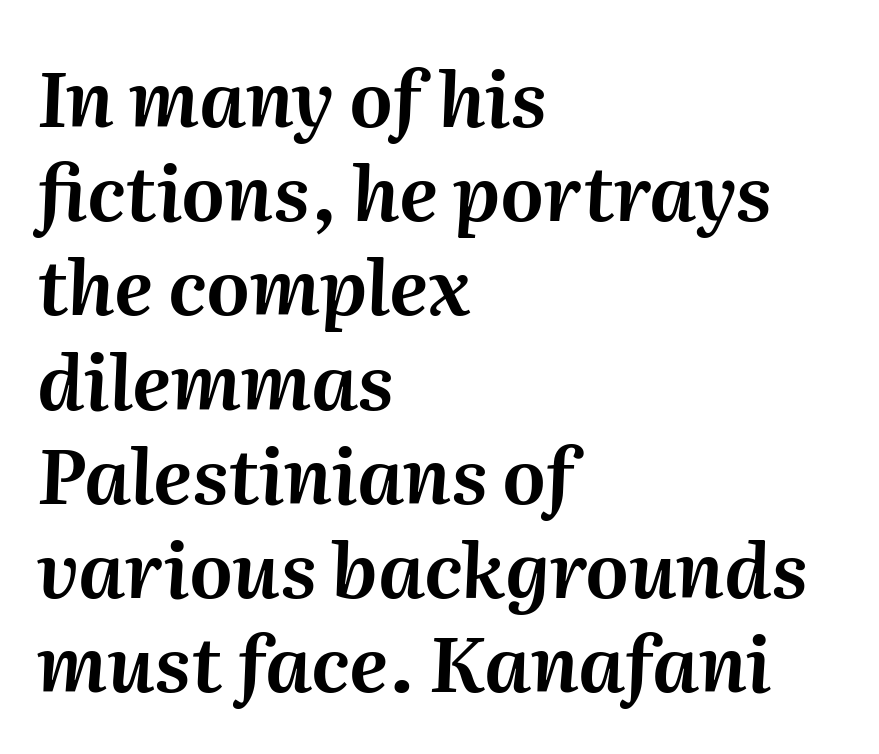
Characters are canted at an angle relative to the baseline's perpendicular. Is this a fixed-width face? No — the glyphs have proportional, varying widths. The lines are quadded left. Plain, unruled lines of type. Look at the tracking — it's just the regular setting, nothing added.
